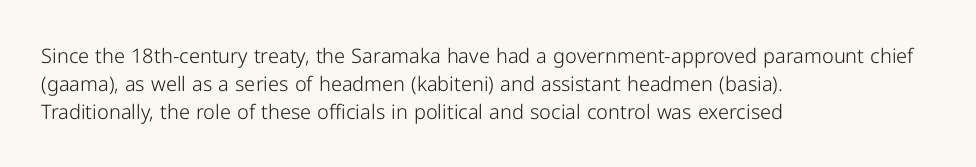
The image shows 20 px text type, upright; set left-aligned, normal line spacing (1.4x), normal letter spacing, not underlined.
